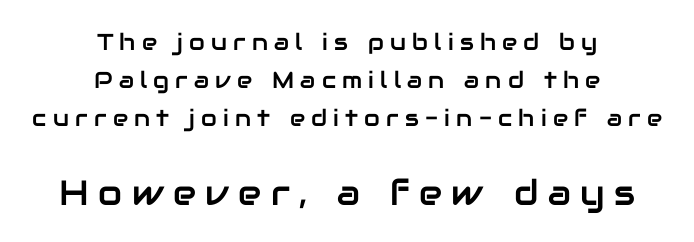
The image shows 35 px sans-serif type, upright; set centered, normal line spacing (1.66x), unusually wide letter spacing (+0.27 em), not underlined; the second (bottom) block is 1.52x larger; low stroke contrast and a medium x-height.
